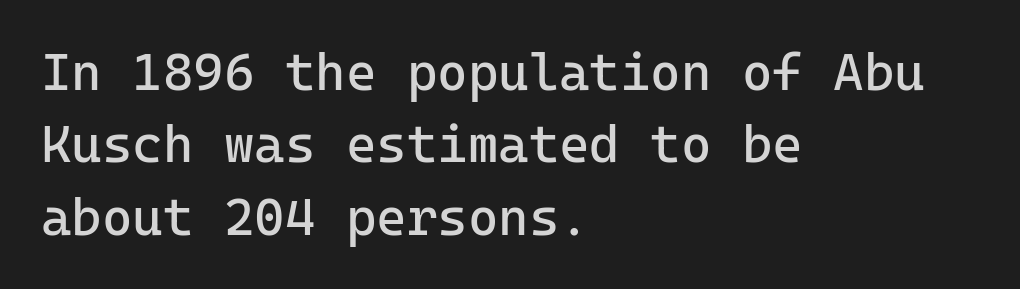
{"serif": "no", "italic": "no", "bold": "no", "weight": "regular", "width": "normal", "stroke_contrast": "low", "x_height": "medium", "monospaced": "yes", "underline": "no", "align": "left", "line_spacing": "normal", "line_spacing_ratio": 1.39, "letter_spacing": "normal", "letter_spacing_em": 0.0, "glyph_px": 52}
